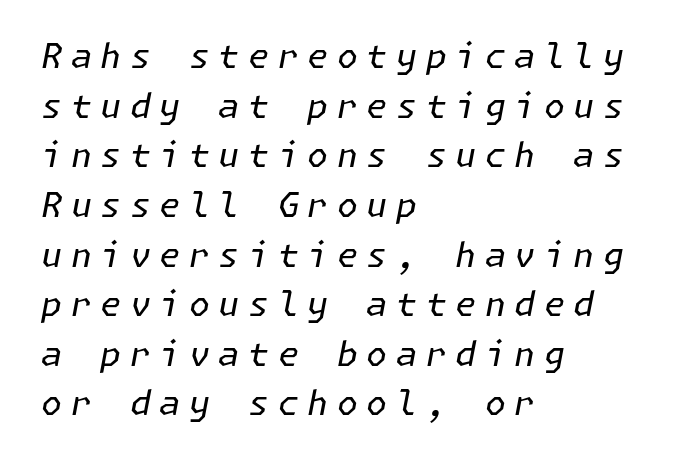
Q: Is the text bold? A: No.
Q: Is the text italic (slanted)? A: Yes, it leans right by about 11 degrees.
Q: Is the text underlined? A: No.
Q: How is the paragraph aligned? A: Left-aligned.
Q: Is the spacing between letters normal or unusually wide? A: Unusually wide.
Q: Is the spacing between lines tight, normal or loose? A: Normal.
Q: Width (condensed, normal, or wide)? A: Normal.
Q: Stroke contrast? A: Low.
Q: x-height? A: Medium.
